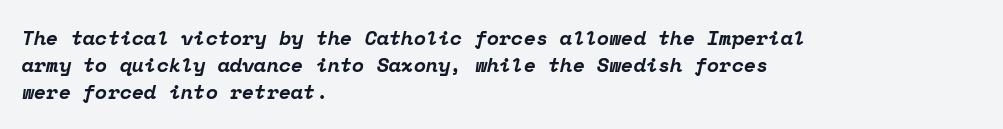
The image shows 20 px bold type, italic (leaning right); set left-aligned, normal line spacing (1.35x), normal letter spacing, not underlined.
